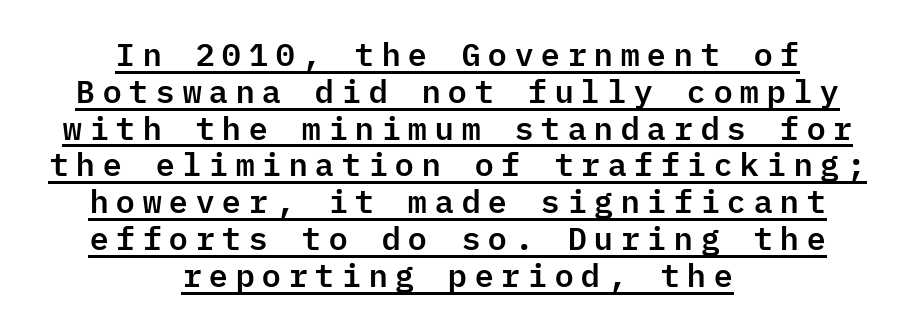
Q: Is the text italic (slanted)? A: No, it is upright.
Q: Is the typeface a serif or a sans-serif typeface? A: Sans-serif.
Q: Is the text underlined? A: Yes.
Q: How is the paragraph aligned? A: Centered.
Q: Is the spacing between lines tight, normal or loose? A: Tight.
Q: Width (condensed, normal, or wide)? A: Normal.
Q: Stroke contrast? A: Low.
Q: x-height? A: Medium.
Q: Monospaced? A: Yes.
